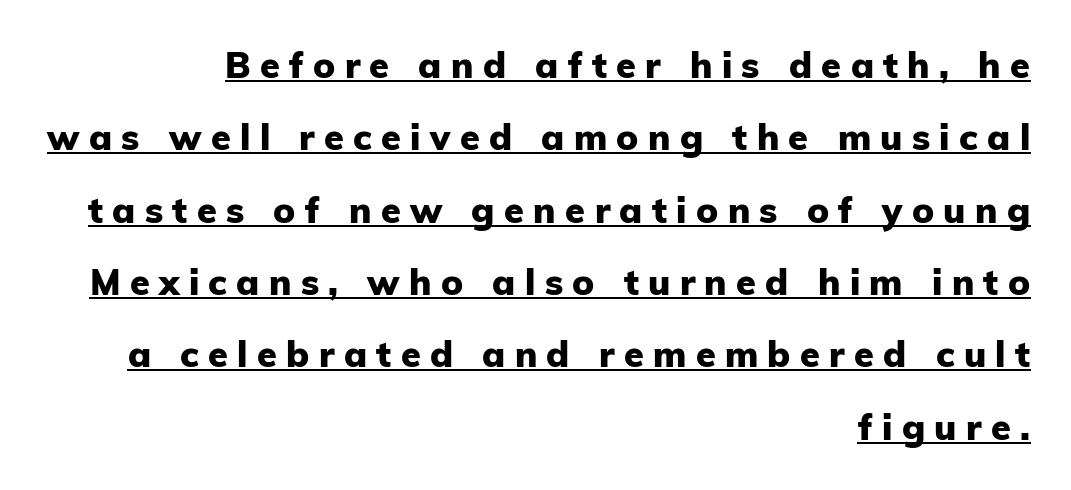
Does a line run under the words? Yes, clearly. The rendering shows plain stroke endings on the letterforms — a sans-serif design. Typesetter's note: full bold, strokes at maximum text heaviness. A typesetter would call this leading open, well beyond the default. Display-style spreading of the glyphs; the letterfit is very open.
